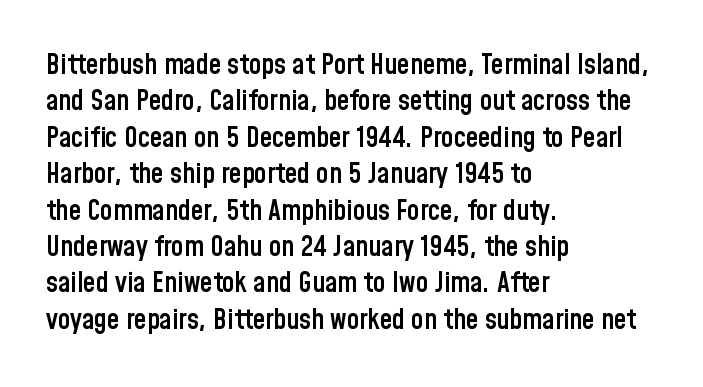
The image shows 28 px semibold, condensed sans-serif type, upright; set left-aligned, normal line spacing (1.3x), normal letter spacing, not underlined; low stroke contrast and a medium x-height.
